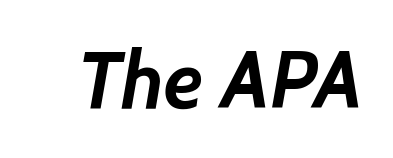
The image shows 80 px semibold sans-serif type; set normal letter spacing, not underlined; low stroke contrast and a medium x-height.
